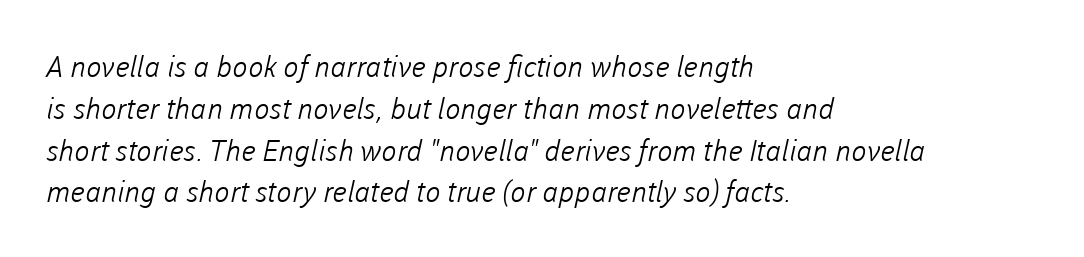
The image shows 29 px light sans-serif type; set left-aligned, normal line spacing (1.44x), normal letter spacing, not underlined; low stroke contrast and a medium x-height.
